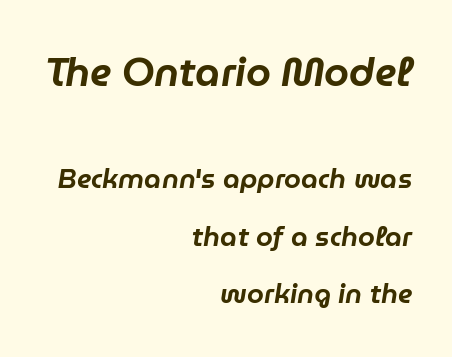
The image shows 40 px text type, italic (leaning right); set right-aligned, loose line spacing (2.13x), normal letter spacing, not underlined; the first (top) block is 1.48x larger; low stroke contrast and a medium x-height.
